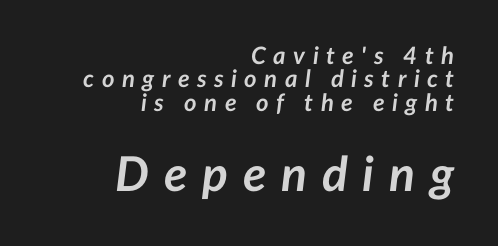
Q: Is the text bold? A: Yes.
Q: Is the text italic (slanted)? A: Yes, it leans right by about 7 degrees.
Q: Is the text underlined? A: No.
Q: How is the paragraph aligned? A: Right-aligned.
Q: Is the spacing between letters normal or unusually wide? A: Unusually wide.
Q: Is the spacing between lines tight, normal or loose? A: Tight.
Q: Which block of text is set in a larger size, the first (top) or the second (bottom)? A: The second (bottom) one.
Q: Width (condensed, normal, or wide)? A: Normal.
Q: Stroke contrast? A: Low.
Q: x-height? A: Medium.
Q: Monospaced? A: No.
